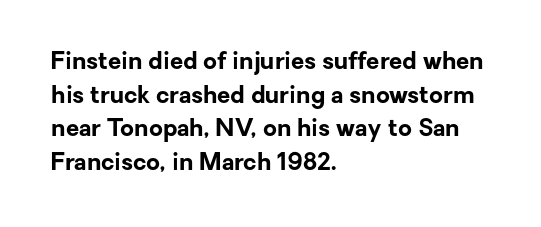
{"italic": "no", "bold": "yes", "underline": "no", "align": "left", "line_spacing": "normal", "line_spacing_ratio": 1.4, "letter_spacing": "normal", "letter_spacing_em": 0.0, "glyph_px": 24}
